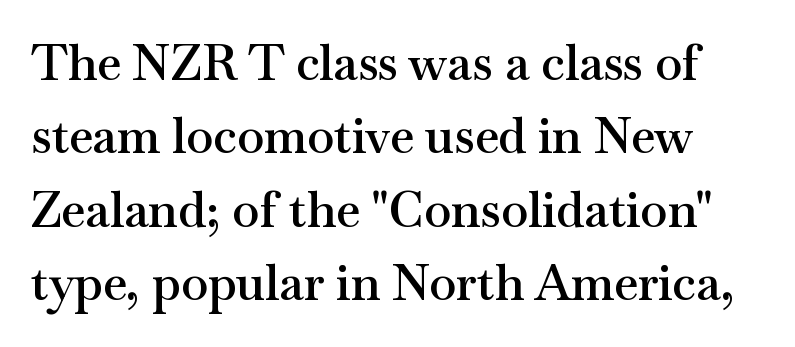
The image shows 49 px semibold, wide serif type, upright; set normal line spacing (1.5x), normal letter spacing, not underlined; medium stroke contrast and a small x-height.
